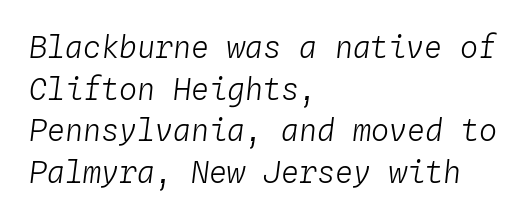
The image shows 30 px light type, italic (leaning right), monospaced; set left-aligned, normal line spacing (1.39x), normal letter spacing, not underlined; low stroke contrast and a medium x-height.
